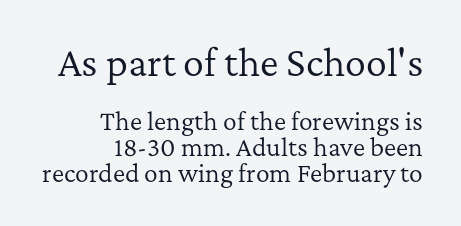
The image shows 35 px regular-weight serif type, upright; set right-aligned, tight line spacing (1.12x), normal letter spacing, not underlined; the first (top) block is 1.52x larger; low stroke contrast and a medium x-height.
